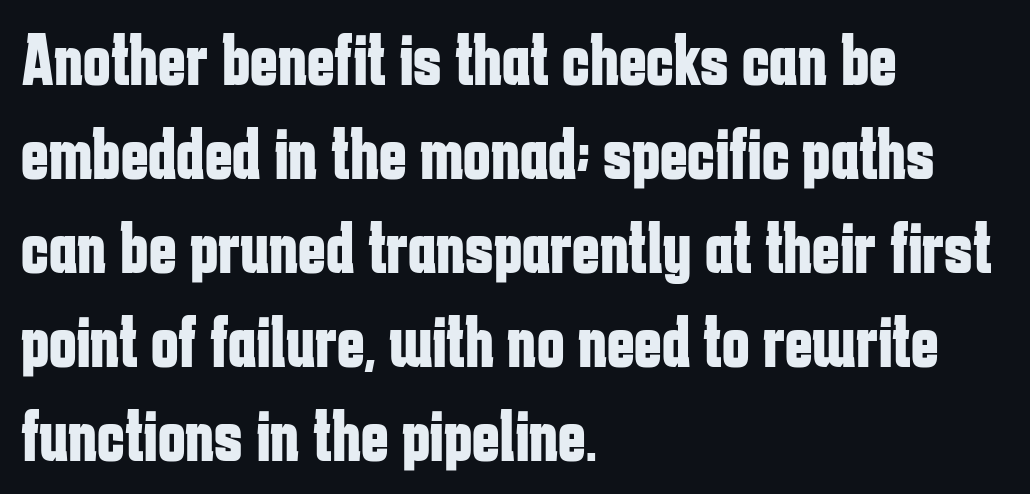
Q: Is the text bold? A: Yes.
Q: Is the text italic (slanted)? A: No, it is upright.
Q: Is the typeface a serif or a sans-serif typeface? A: Sans-serif.
Q: Is the text underlined? A: No.
Q: How is the paragraph aligned? A: Left-aligned.
Q: Is the spacing between letters normal or unusually wide? A: Normal.
Q: Is the spacing between lines tight, normal or loose? A: Normal.
Q: Width (condensed, normal, or wide)? A: Condensed.
Q: Stroke contrast? A: Low.
Q: x-height? A: Medium.
Q: Monospaced? A: No.
